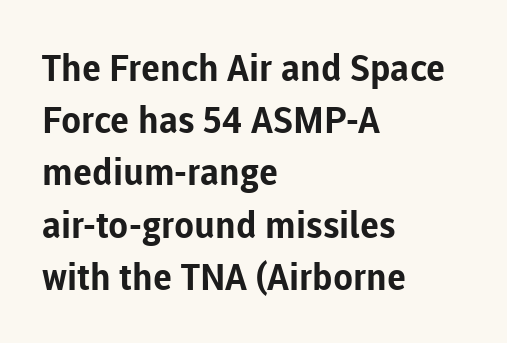
{"serif": "no", "italic": "no", "bold": "yes", "weight": "bold", "width": "normal", "stroke_contrast": "low", "x_height": "medium", "monospaced": "no", "underline": "no", "align": "left", "line_spacing": "normal", "line_spacing_ratio": 1.41, "letter_spacing": "normal", "letter_spacing_em": 0.0, "glyph_px": 37}
